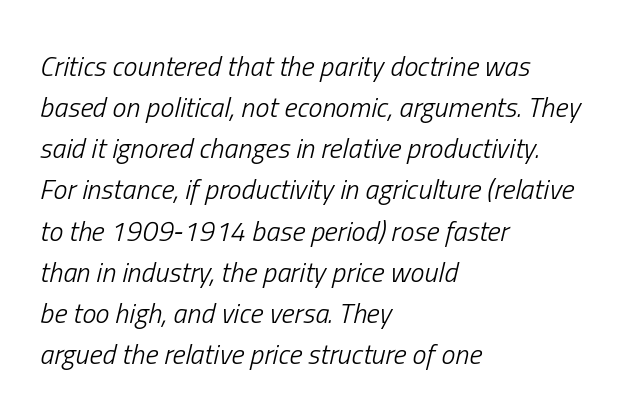
Q: Is the text bold? A: No.
Q: Is the text italic (slanted)? A: Yes, it leans right by about 13 degrees.
Q: Is the text underlined? A: No.
Q: How is the paragraph aligned? A: Left-aligned.
Q: Is the spacing between letters normal or unusually wide? A: Normal.
Q: Is the spacing between lines tight, normal or loose? A: Normal.
Q: Width (condensed, normal, or wide)? A: Condensed.
Q: Stroke contrast? A: Low.
Q: x-height? A: Medium.
Q: Monospaced? A: No.
